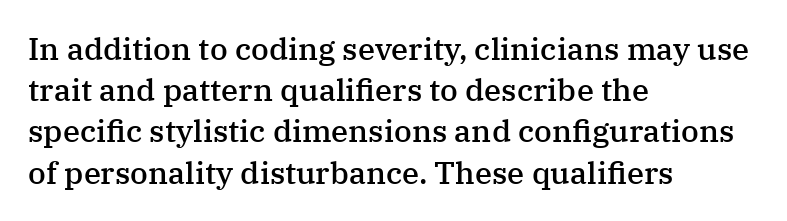
The image shows 31 px semibold serif type, upright; set left-aligned, normal line spacing (1.33x), normal letter spacing, not underlined; medium stroke contrast and a medium x-height.
